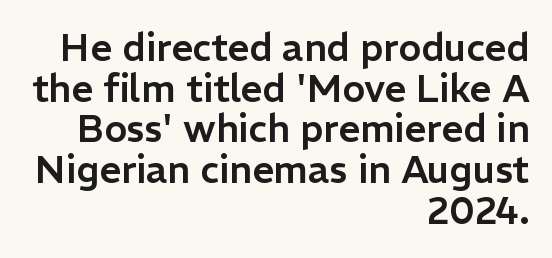
Classification — sans serif. Students, observe: this is what under-led, compact text looks like. The letters stand straight up with perfectly vertical stems. A flush-right, rag-left setting is used for this passage.
